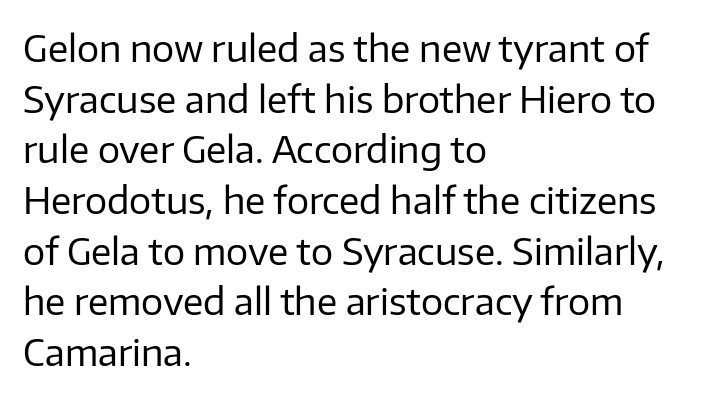
{"serif": "no", "italic": "no", "bold": "no", "weight": "regular", "width": "normal", "stroke_contrast": "low", "x_height": "medium", "monospaced": "no", "underline": "no", "align": "left", "line_spacing": "normal", "line_spacing_ratio": 1.37, "letter_spacing": "normal", "letter_spacing_em": 0.0, "glyph_px": 37}
